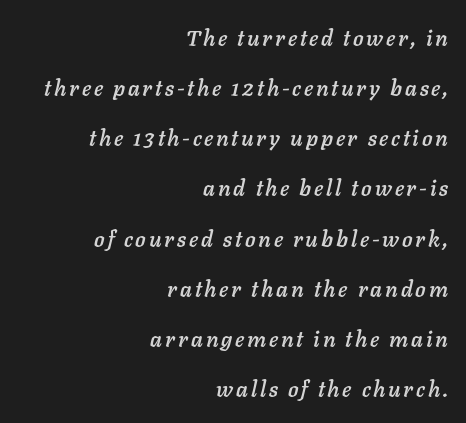
Each line ends at the same right margin while the left side varies. The lines are spread far apart with generous leading. Style check: oblique. Check under the words: just untouched page.
